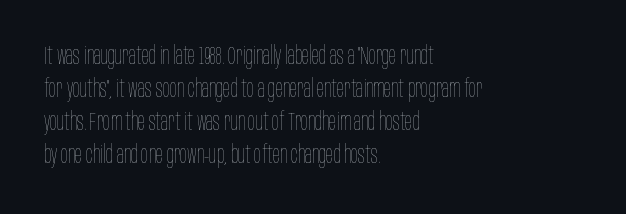
The image shows 24 px text type, upright; set left-aligned, normal line spacing (1.38x), normal letter spacing, not underlined.
